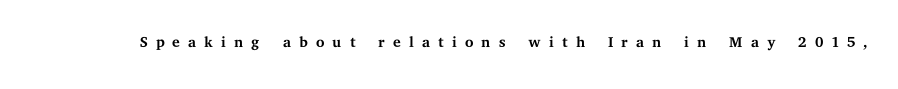
Decoration check: the copy has no underline. Does extra space separate the letters? Yes, quite a lot of it. The specimen reads as upright at a glance. Caption: face not bold, strokes unweighted.
